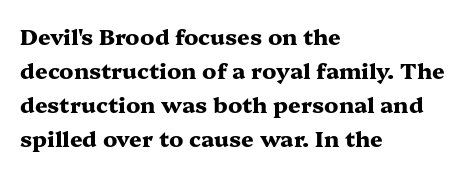
The lettering holds an erect, upright posture throughout. No word sits above an underline. Thick stems and heavy bowls — unmistakably bold. How are the letters spaced? Ordinarily, with no added tracking. Line beginnings align vertically; line endings do not.
